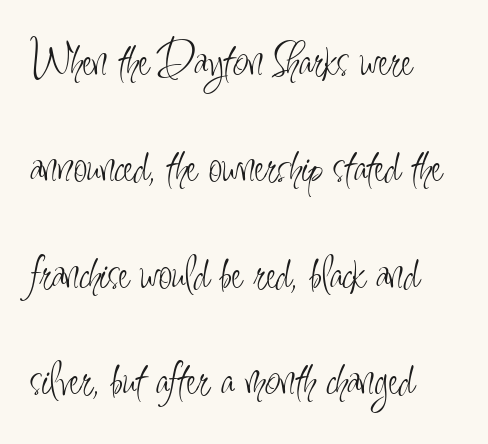
{"serif": "no", "bold": "no", "weight": "light", "width": "condensed", "stroke_contrast": "low", "x_height": "small", "monospaced": "no", "underline": "no", "align": "left", "line_spacing": "loose", "line_spacing_ratio": 2.13, "letter_spacing": "normal", "letter_spacing_em": 0.0, "glyph_px": 50}
